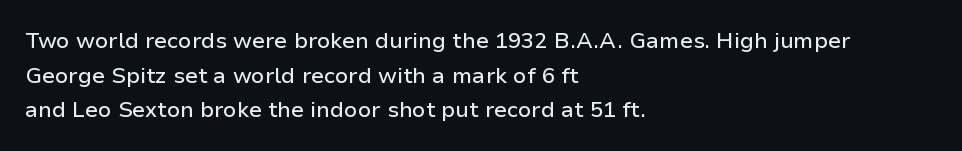
The setting favours the left margin, as ordinary paragraphs usually do. The letters stand straight up with perfectly vertical stems. Baseline-to-baseline distance is the conventional proportion of letter height. Beneath every word, the page is bare. Is the letter spacing exaggerated? No — it looks like the ordinary default.
